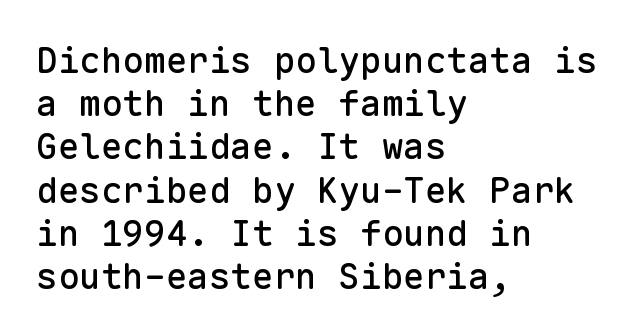
The image shows 36 px sans-serif type, upright, monospaced; set left-aligned, line spacing 1.2x, normal letter spacing, not underlined; low stroke contrast and a medium x-height.
